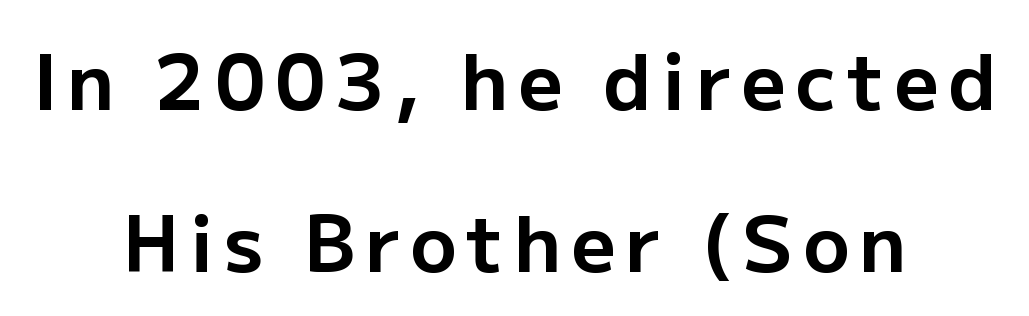
The image shows 77 px bold sans-serif type, upright; set centered, loose line spacing (2.11x), not underlined; low stroke contrast and a medium x-height.
